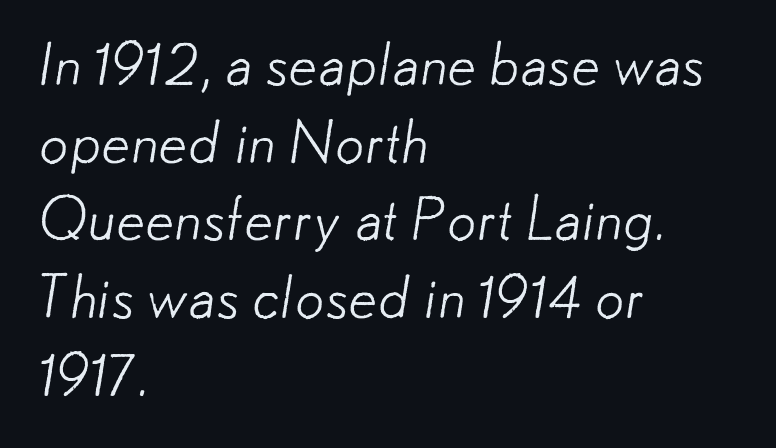
{"serif": "no", "bold": "no", "weight": "light", "width": "normal", "stroke_contrast": "low", "x_height": "small", "monospaced": "no", "underline": "no", "align": "left", "line_spacing": "normal", "line_spacing_ratio": 1.34, "letter_spacing": "normal", "letter_spacing_em": 0.0, "glyph_px": 58}
